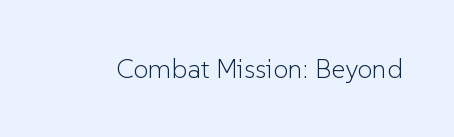
Has an underline been added? It has not. The type is set solid horizontally, with unmodified tracking. The characters are drawn with everyday or finer stroke widths. Every character sits straight up, as roman type does.
